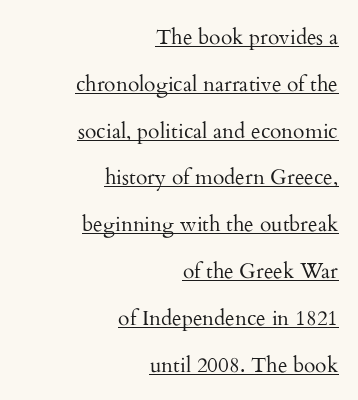
The image shows 21 px text type, upright; set right-aligned, loose line spacing (2.23x), normal letter spacing, underlined.
